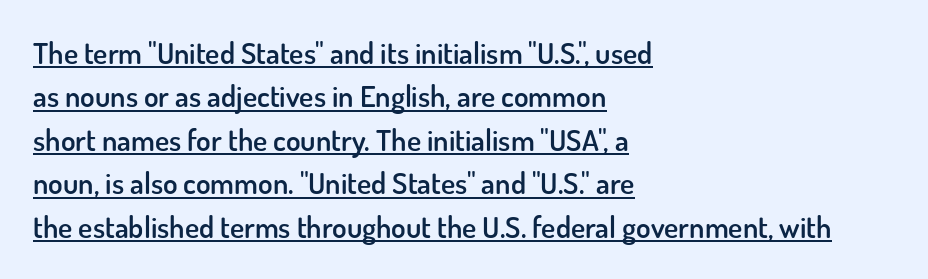
Bold? Not quite — semibold, heavier than regular but stopping short. Grotesque or geometric, the face here clearly has no serifs. The font's upright variant was chosen for this text. Whoever set this chose a conventional vertical rhythm. Glance below the letters and you will spot a drawn line. Alignment: flush left.
